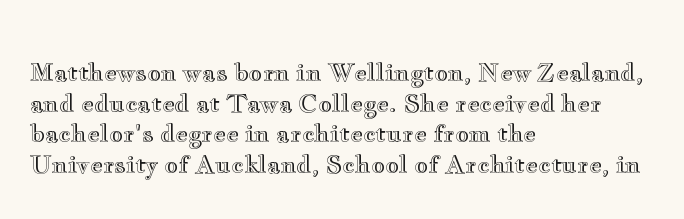
{"italic": "no", "underline": "no", "align": "left", "line_spacing": "normal", "line_spacing_ratio": 1.28, "letter_spacing": "normal", "letter_spacing_em": 0.0, "glyph_px": 24}
